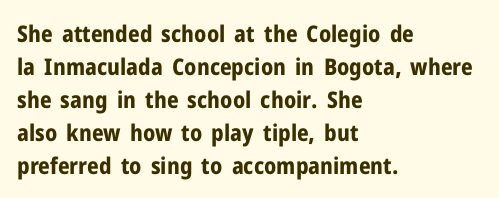
Q: Is the text bold? A: Yes.
Q: Is the text italic (slanted)? A: No, it is upright.
Q: Is the text underlined? A: No.
Q: How is the paragraph aligned? A: Left-aligned.
Q: Is the spacing between letters normal or unusually wide? A: Normal.
Q: Is the spacing between lines tight, normal or loose? A: Normal.
